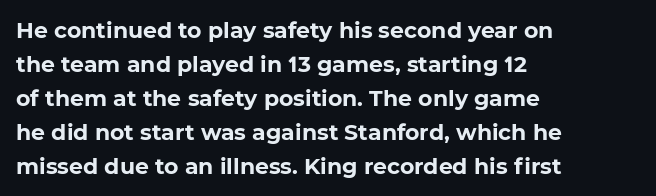
The image shows 22 px bold type; set left-aligned, normal line spacing (1.54x), normal letter spacing, not underlined.
